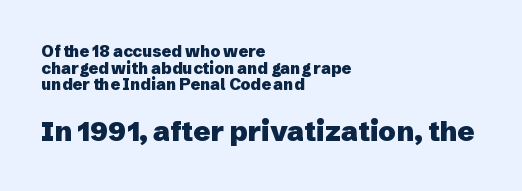
Think of a printed novel: that variable character pitch is what you see here. Look at the bottom of the vertical strokes: they stop flat, with no serifs. Descender tails drop into unmarked territory. You could barely slide anything between these rows.
